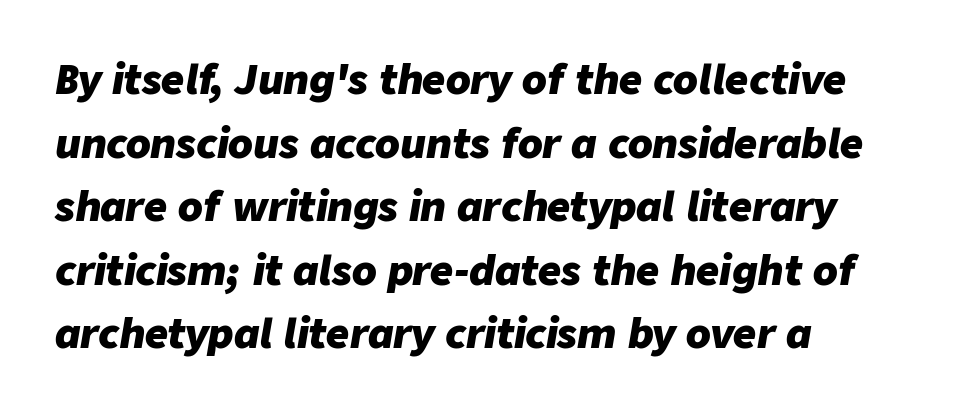
Q: Is the text bold? A: Yes.
Q: Is the text italic (slanted)? A: Yes, it leans right by about 9 degrees.
Q: Is the text underlined? A: No.
Q: How is the paragraph aligned? A: Left-aligned.
Q: Is the spacing between letters normal or unusually wide? A: Normal.
Q: Is the spacing between lines tight, normal or loose? A: Normal.
Q: Width (condensed, normal, or wide)? A: Normal.
Q: Stroke contrast? A: Low.
Q: x-height? A: Medium.
Q: Monospaced? A: No.
